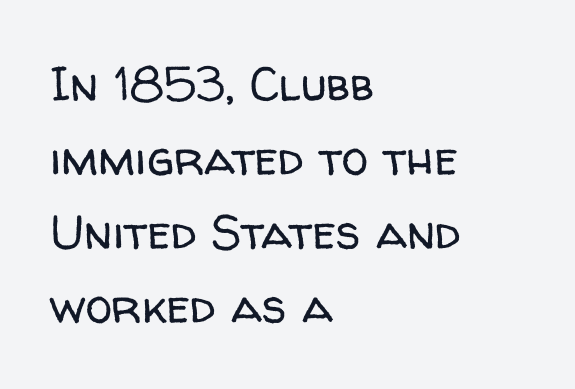
Q: Is the text bold? A: No.
Q: Is the text italic (slanted)? A: No, it is upright.
Q: Is the typeface a serif or a sans-serif typeface? A: Sans-serif.
Q: Is the text underlined? A: No.
Q: How is the paragraph aligned? A: Left-aligned.
Q: Is the spacing between letters normal or unusually wide? A: Normal.
Q: Is the spacing between lines tight, normal or loose? A: Normal.
Q: Width (condensed, normal, or wide)? A: Normal.
Q: Stroke contrast? A: Low.
Q: x-height? A: Medium.
Q: Monospaced? A: No.
